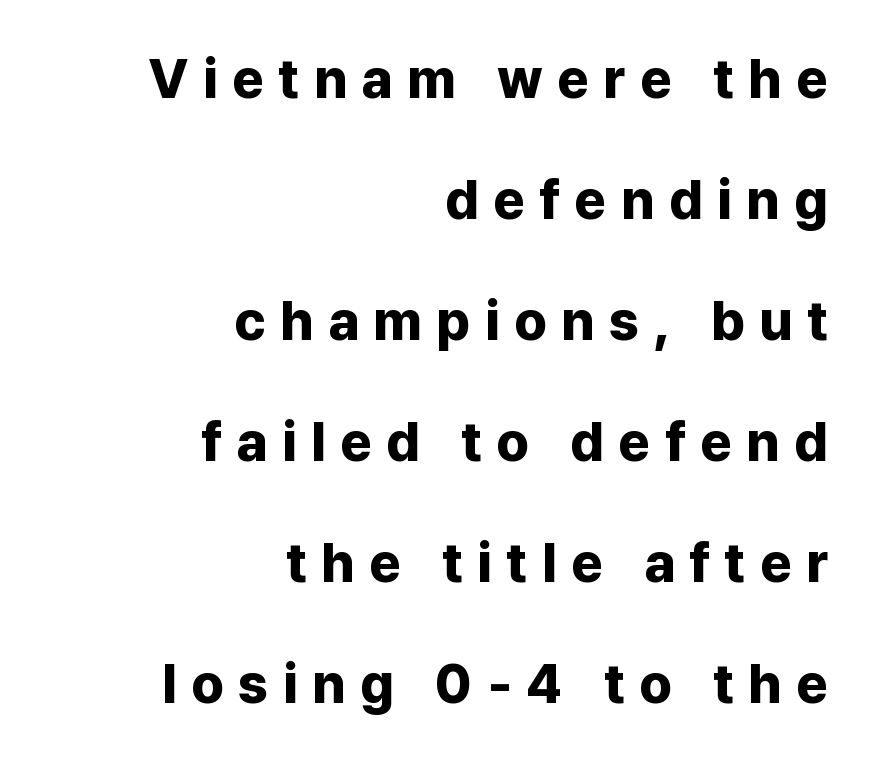
A student would call this right alignment; a typographer would say flush right, rag left. Honestly, there is no underline to notice here at all. The letters stand upright; this is a roman face. A typesetter would call this heavily tracked-out type. A great deal of white space separates one row of letters from the next.
